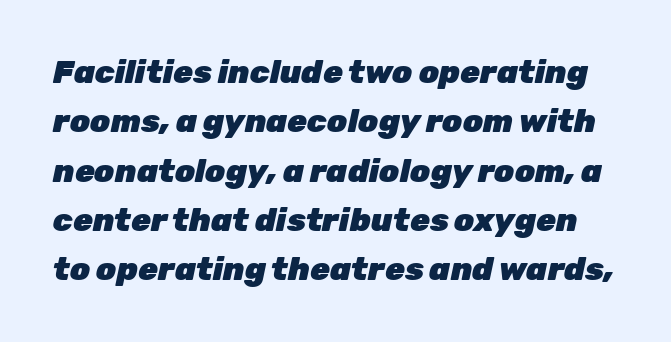
Its strokes are broad and dark, the hallmark of bold type. Rows of type keep a routine distance in the vertical direction. The space directly below the letters is spotless. This sample uses an oblique cut, with every glyph tilted off the vertical. Think of a printed novel: that variable character pitch is what you see here.
